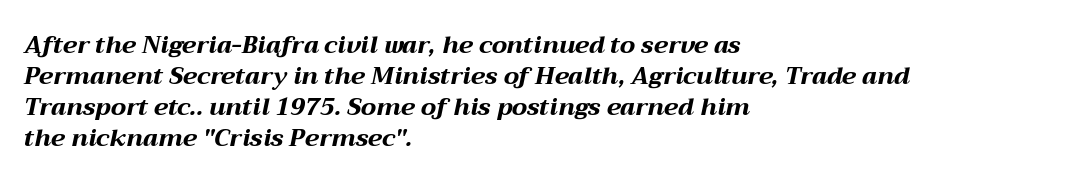
{"italic": "yes", "lean": "right", "slant_degrees": 12, "bold": "yes", "underline": "no", "align": "left", "line_spacing": "normal", "line_spacing_ratio": 1.29, "letter_spacing": "normal", "letter_spacing_em": 0.0, "glyph_px": 24}
